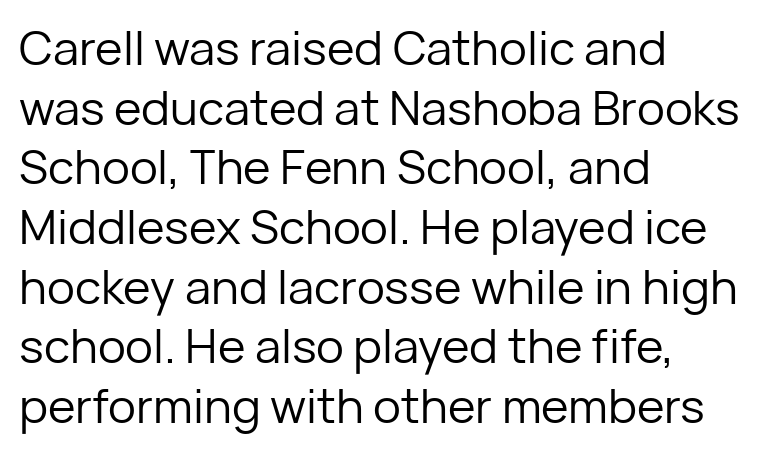
Horizontally, the lines are justified to the leading edge only. Looks like regular typesetting: each glyph gets only the width it needs. The font sits on the lighter half of the weight spectrum, regular included. If you drew a line through each stem, it would be perfectly vertical.
